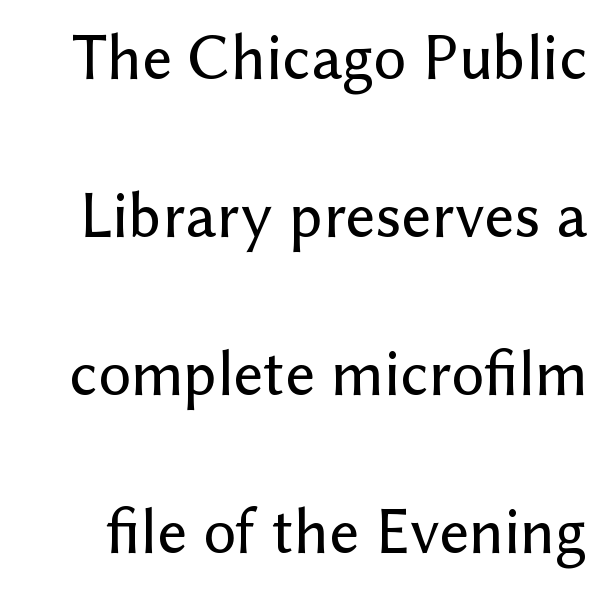
Upright lettering throughout. Think of a printed novel: that variable character pitch is what you see here. Honestly, the rows look like they've been pulled way apart. The passage shown has conventional tracking throughout. I'd call this a sans setting — the letters go barefoot. Quick note: underline off.
